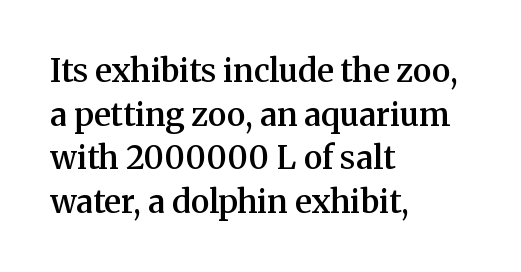
{"serif": "yes", "italic": "no", "bold": "semi", "weight": "semibold", "width": "normal", "stroke_contrast": "medium", "x_height": "medium", "monospaced": "no", "underline": "no", "align": "left", "line_spacing": "normal", "line_spacing_ratio": 1.36, "letter_spacing": "normal", "letter_spacing_em": 0.0, "glyph_px": 32}
